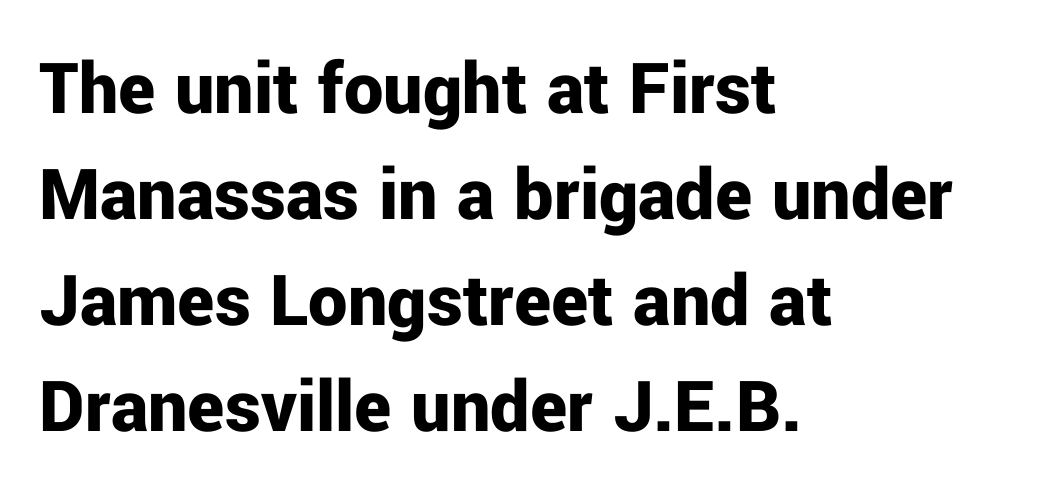
{"serif": "no", "italic": "no", "bold": "yes", "weight": "bold", "width": "normal", "stroke_contrast": "low", "x_height": "medium", "monospaced": "no", "underline": "no", "align": "left", "line_spacing": "normal", "line_spacing_ratio": 1.36, "letter_spacing": "normal", "letter_spacing_em": 0.0, "glyph_px": 78}
